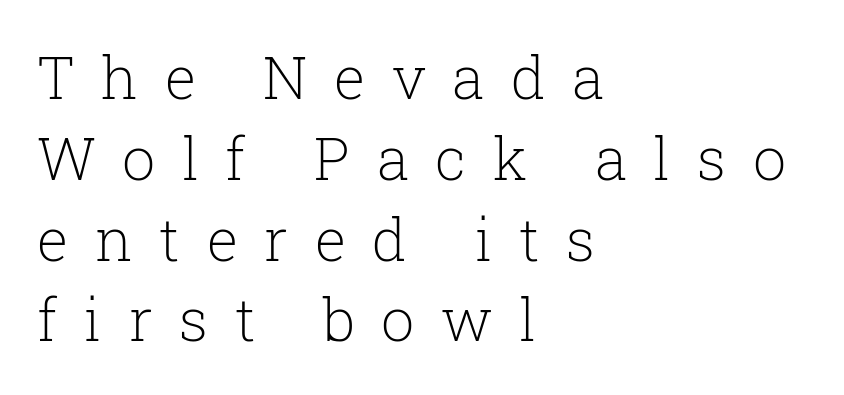
Q: Is the text bold? A: No.
Q: Is the text italic (slanted)? A: No, it is upright.
Q: Is the typeface a serif or a sans-serif typeface? A: Serif.
Q: Is the text underlined? A: No.
Q: How is the paragraph aligned? A: Left-aligned.
Q: Is the spacing between letters normal or unusually wide? A: Unusually wide.
Q: Is the spacing between lines tight, normal or loose? A: Normal.
Q: Width (condensed, normal, or wide)? A: Normal.
Q: Stroke contrast? A: Low.
Q: x-height? A: Medium.
Q: Monospaced? A: No.
